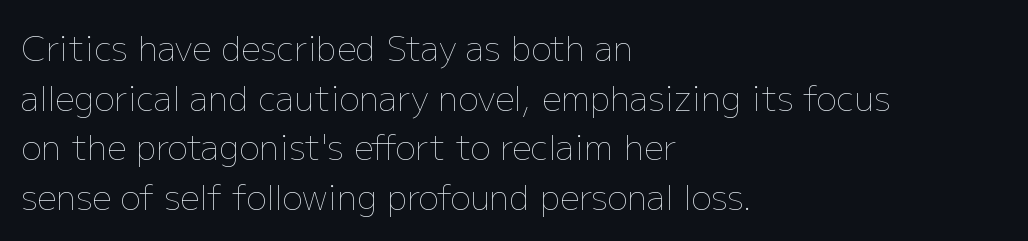
{"italic": "no", "bold": "no", "weight": "thin", "width": "normal", "stroke_contrast": "low", "x_height": "medium", "monospaced": "no", "underline": "no", "align": "left", "line_spacing": "normal", "line_spacing_ratio": 1.46, "letter_spacing": "normal", "letter_spacing_em": 0.0, "glyph_px": 34}
